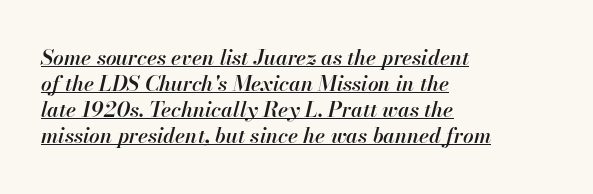
These words are printed semibold, heavier than regular yet not bold. Is the type slanted? Yes — the strokes lean at a clear angle. The passage is arranged the way most books set body copy — flush left. This sample carries an underscore along the baseline area. Observe the ordinary spacing: letters are neighbours, not strangers.
